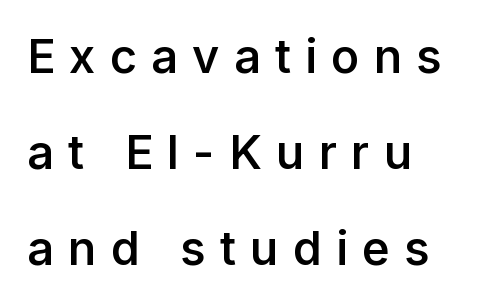
{"serif": "no", "italic": "no", "bold": "semi", "weight": "semibold", "width": "normal", "stroke_contrast": "low", "x_height": "medium", "monospaced": "no", "underline": "no", "line_spacing": "loose", "line_spacing_ratio": 2.04, "letter_spacing": "wide", "letter_spacing_em": 0.3, "glyph_px": 47}
